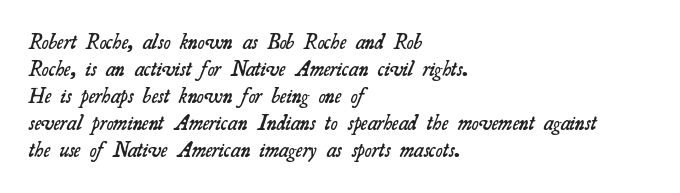
Q: Is the text bold? A: Semi-bold.
Q: Is the text underlined? A: No.
Q: How is the paragraph aligned? A: Left-aligned.
Q: Is the spacing between letters normal or unusually wide? A: Normal.
Q: Is the spacing between lines tight, normal or loose? A: Normal.
